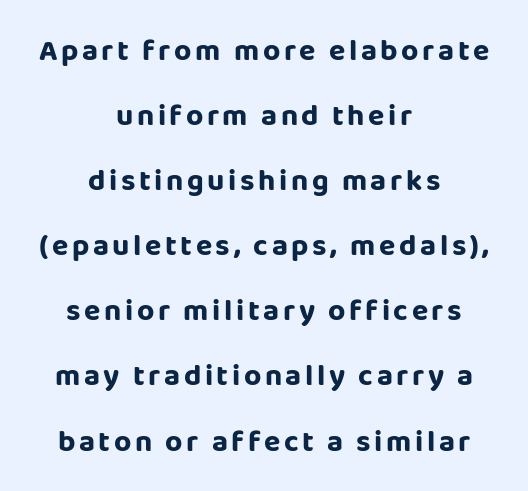
Q: Is the text bold? A: Yes.
Q: Is the text italic (slanted)? A: No, it is upright.
Q: Is the typeface a serif or a sans-serif typeface? A: Sans-serif.
Q: Is the text underlined? A: No.
Q: How is the paragraph aligned? A: Centered.
Q: Is the spacing between lines tight, normal or loose? A: Loose.
Q: Width (condensed, normal, or wide)? A: Normal.
Q: Stroke contrast? A: Low.
Q: x-height? A: Large.
Q: Monospaced? A: No.
